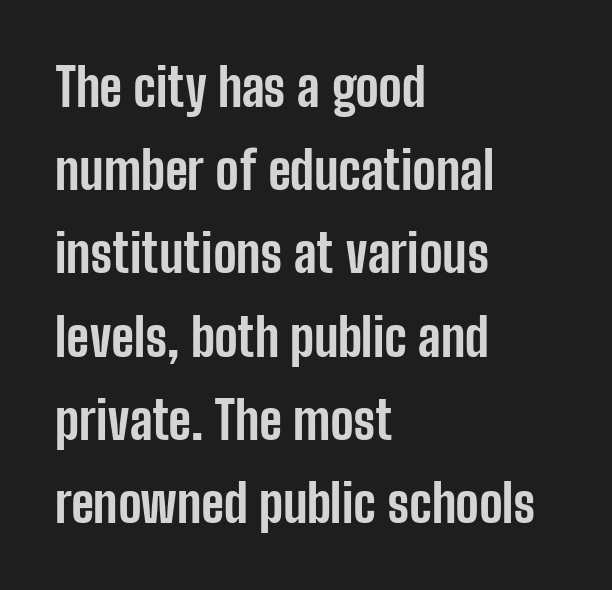
Q: Is the text bold? A: Yes.
Q: Is the text italic (slanted)? A: No, it is upright.
Q: Is the typeface a serif or a sans-serif typeface? A: Sans-serif.
Q: Is the text underlined? A: No.
Q: How is the paragraph aligned? A: Left-aligned.
Q: Is the spacing between letters normal or unusually wide? A: Normal.
Q: Is the spacing between lines tight, normal or loose? A: Normal.
Q: Width (condensed, normal, or wide)? A: Condensed.
Q: Stroke contrast? A: Low.
Q: x-height? A: Medium.
Q: Monospaced? A: No.
